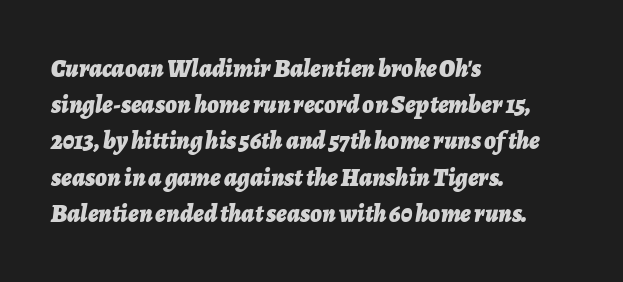
The passage shown has conventional tracking throughout. Descenders hang freely into open space. Notice how descenders clear the ascenders below comfortably — that's standard leading. These words are printed bold, with thick strokes throughout. Notice how the passage keeps a crisp vertical edge on the left only. The text carries the slant typical of an italic or oblique font.
